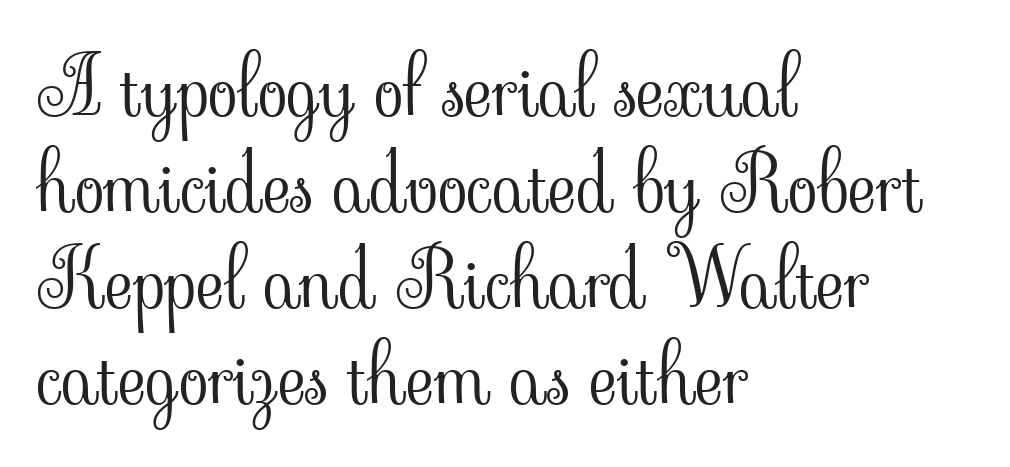
These lines are rendered in a variable-pitch font. Each line starts at the same left margin while the right side varies. Honestly, there is no underline to notice here at all. Stems here are at most as thick as an everyday book face.
